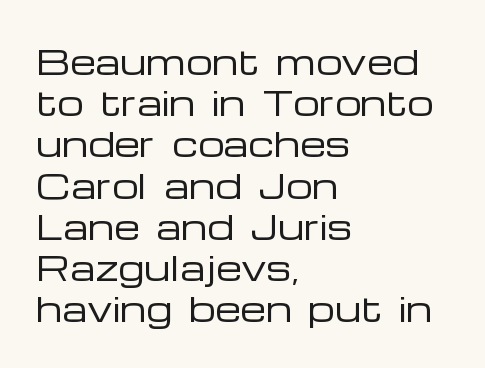
{"serif": "no", "italic": "no", "bold": "no", "weight": "regular", "width": "wide", "stroke_contrast": "low", "x_height": "medium", "monospaced": "no", "underline": "no", "align": "left", "line_spacing": "normal", "line_spacing_ratio": 1.25, "letter_spacing": "normal", "letter_spacing_em": 0.0, "glyph_px": 33}
